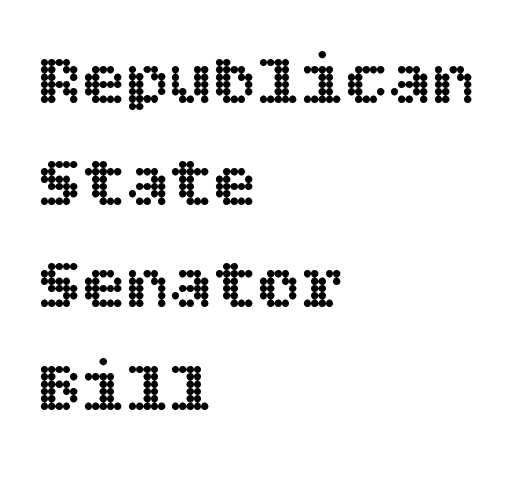
Q: Is the text italic (slanted)? A: No, it is upright.
Q: Is the text underlined? A: No.
Q: How is the paragraph aligned? A: Left-aligned.
Q: Is the spacing between letters normal or unusually wide? A: Normal.
Q: Is the spacing between lines tight, normal or loose? A: Normal.
Q: Width (condensed, normal, or wide)? A: Normal.
Q: x-height? A: Large.
